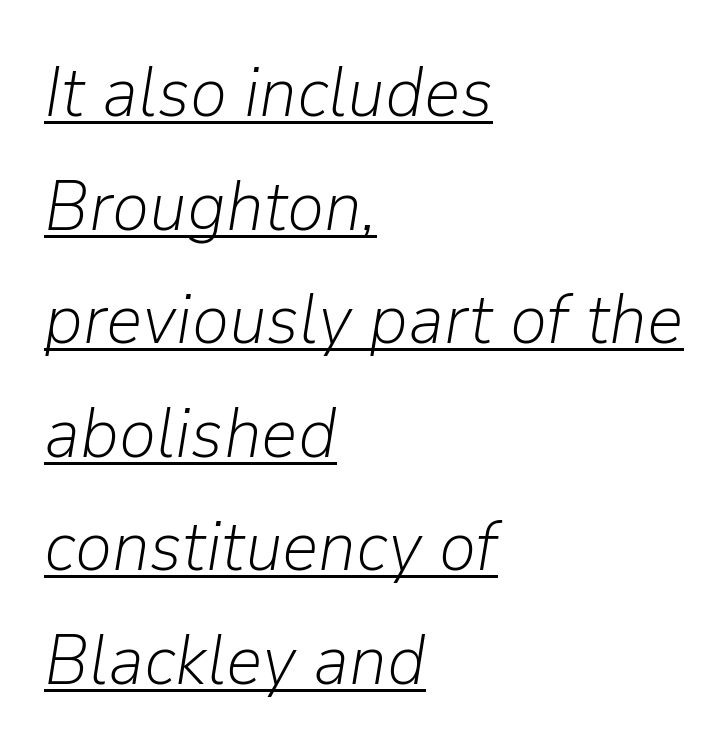
The image shows 71 px light type, italic (leaning right); set left-aligned, normal line spacing (1.6x), normal letter spacing, underlined; low stroke contrast and a medium x-height.
